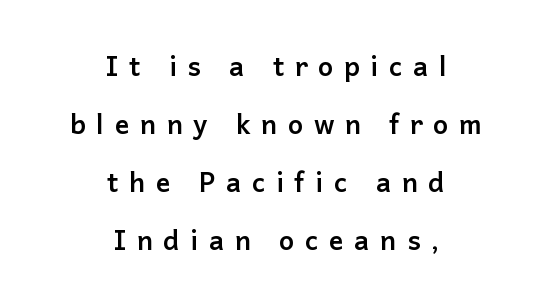
Q: Is the text bold? A: Yes.
Q: Is the text italic (slanted)? A: No, it is upright.
Q: Is the text underlined? A: No.
Q: How is the paragraph aligned? A: Centered.
Q: Is the spacing between letters normal or unusually wide? A: Unusually wide.
Q: Is the spacing between lines tight, normal or loose? A: Loose.
